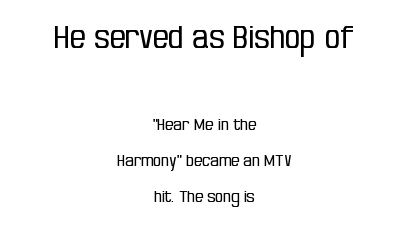
The image shows 31 px regular-weight, condensed sans-serif type, upright; set centered, loose line spacing (2.24x), normal letter spacing, not underlined; the first (top) block is 1.94x larger; low stroke contrast and a large x-height.
